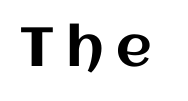
The image shows 55 px text type, upright; set unusually wide letter spacing (+0.22 em), not underlined; medium stroke contrast and a large x-height.
